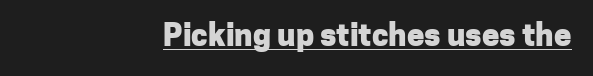
{"serif": "no", "italic": "no", "bold": "yes", "weight": "heavy", "width": "normal", "stroke_contrast": "low", "x_height": "medium", "monospaced": "no", "underline": "yes", "align": "right", "letter_spacing": "normal", "letter_spacing_em": 0.0, "glyph_px": 31}
